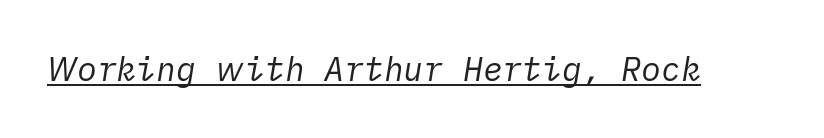
Q: Is the text bold? A: No.
Q: Is the text italic (slanted)? A: Yes, it leans right by about 10 degrees.
Q: Is the text underlined? A: Yes.
Q: Is the spacing between letters normal or unusually wide? A: Normal.
Q: Width (condensed, normal, or wide)? A: Normal.
Q: Stroke contrast? A: Low.
Q: x-height? A: Medium.
